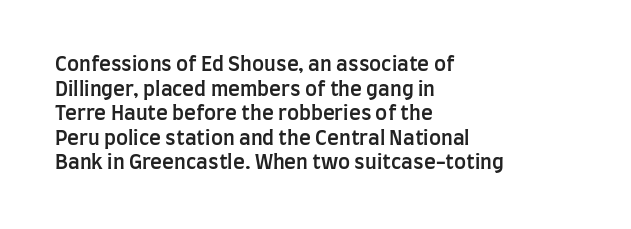
{"italic": "no", "bold": "semi", "underline": "no", "align": "left", "line_spacing_ratio": 1.23, "letter_spacing": "normal", "letter_spacing_em": 0.0, "glyph_px": 20}
